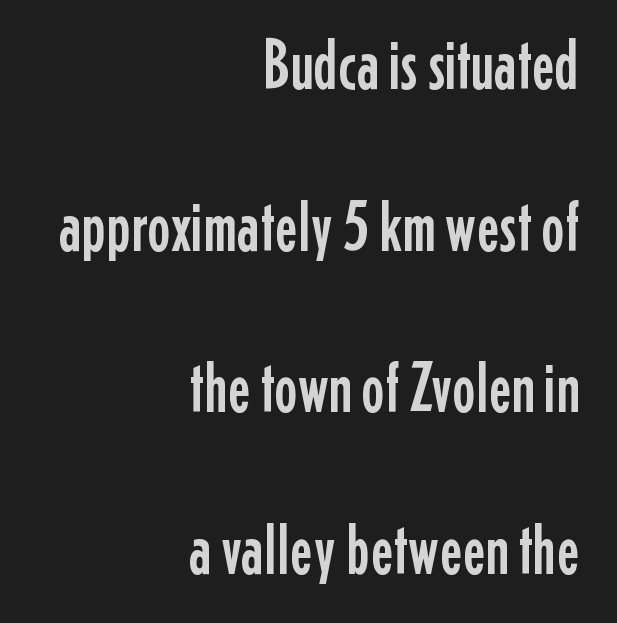
{"serif": "no", "italic": "no", "width": "condensed", "stroke_contrast": "low", "x_height": "medium", "monospaced": "no", "underline": "no", "align": "right", "line_spacing": "loose", "line_spacing_ratio": 2.31, "letter_spacing": "normal", "letter_spacing_em": 0.0, "glyph_px": 70}
